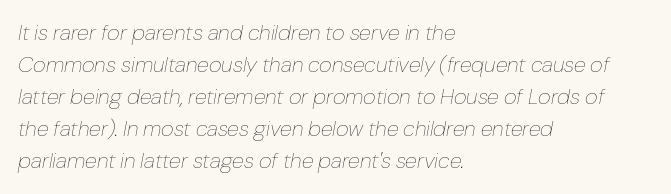
The image shows 22 px text type, italic (leaning right); set left-aligned, normal line spacing (1.46x), normal letter spacing, not underlined.
